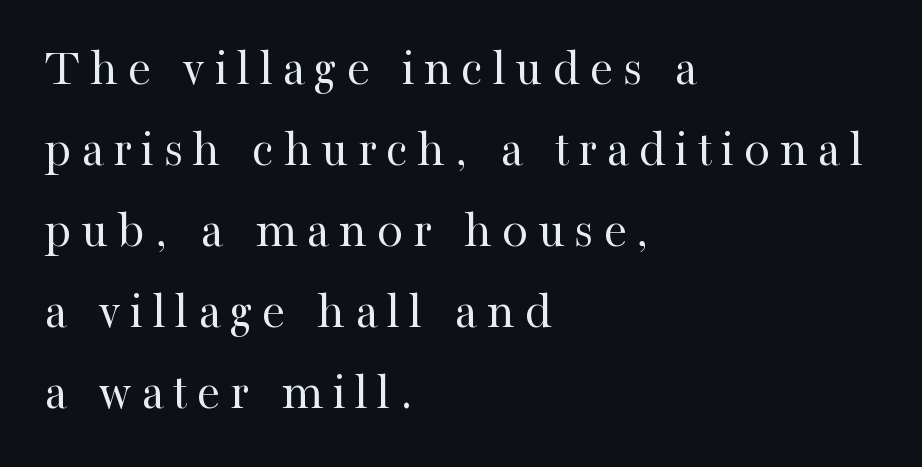
Spacing verdict: proportional, widths tailored to each character. Horizontal alignment here is leftward, the default for most running prose. The type sits square on the baseline with zero lean. No heavy texture on the line: the type isn't bold. This block has exactly the height ordinary leading produces. Note: serifs present on the glyphs.
